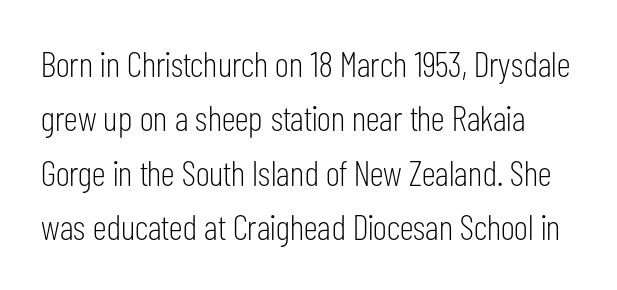
Default kerning and tracking; the words read as compact shapes. The letters carry no serifs — their stems end cleanly without finishing strokes. Looks like regular typesetting: each glyph gets only the width it needs. The baseline area is clear.
